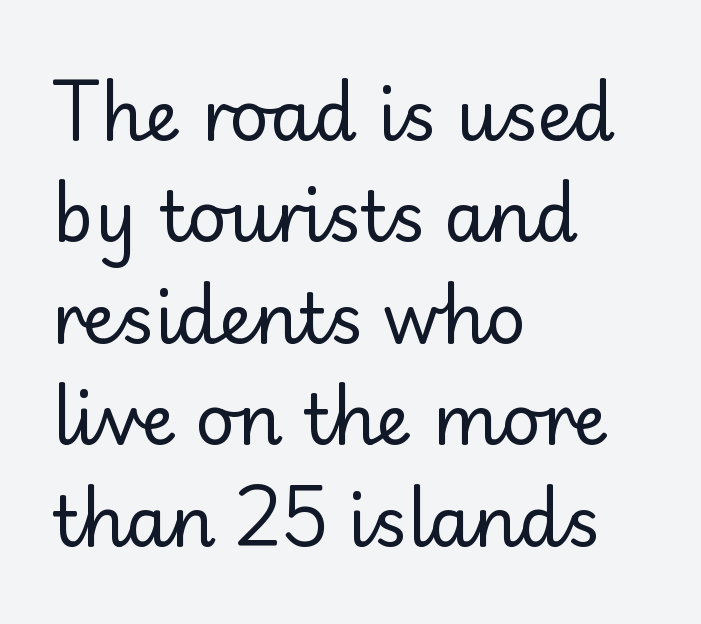
Here the glyphs are tracked normally, forming tight word shapes. Stems and bowls with no extra thickness — not bold. Rows of type keep a routine distance in the vertical direction. You can tell from the bare stems that sans-serif type was used. Notice how the stems are strictly vertical — no italics here.
